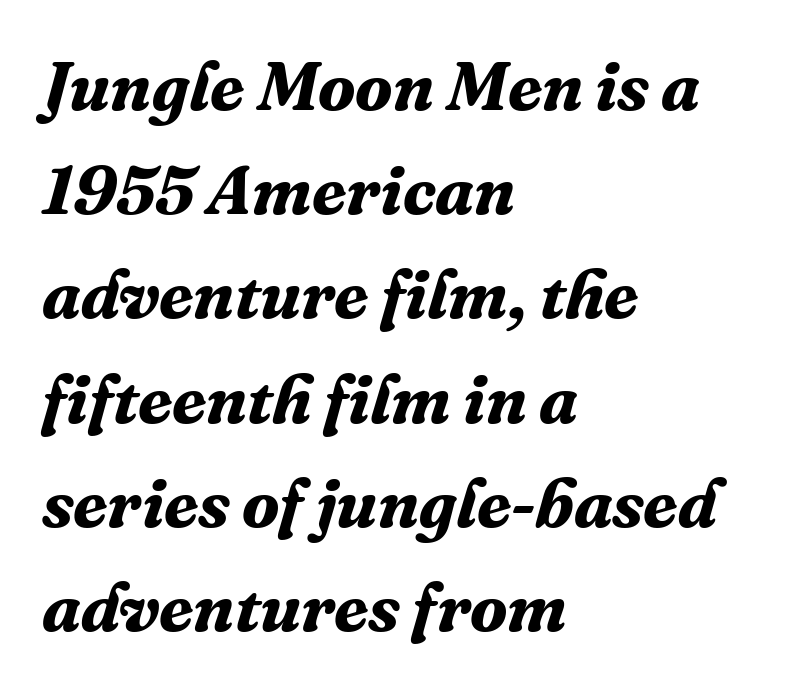
Emphasis-style slanted type is in use. This sample keeps an unexceptional amount of space between lines. Caption: multi-line text, flush left, ragged right. The face used here is rendered with its standard letterfit.
